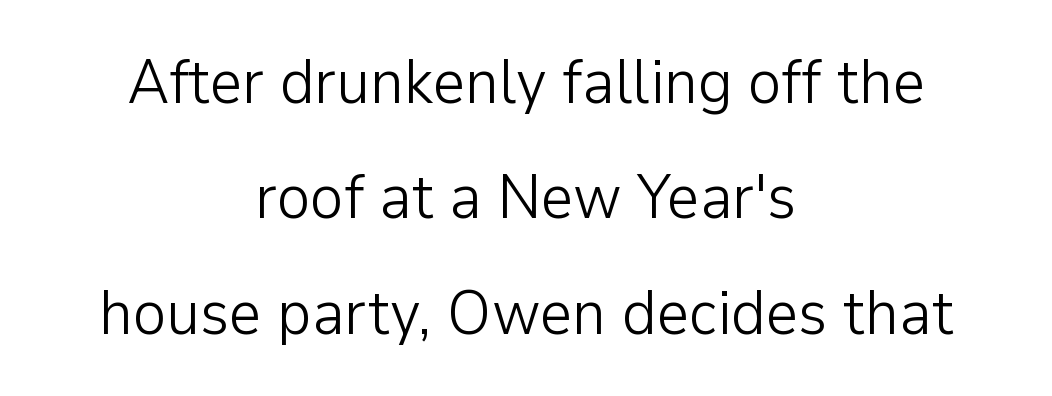
Q: Is the text bold? A: No.
Q: Is the text italic (slanted)? A: No, it is upright.
Q: Is the typeface a serif or a sans-serif typeface? A: Sans-serif.
Q: Is the text underlined? A: No.
Q: How is the paragraph aligned? A: Centered.
Q: Is the spacing between letters normal or unusually wide? A: Normal.
Q: Width (condensed, normal, or wide)? A: Normal.
Q: Stroke contrast? A: Low.
Q: x-height? A: Medium.
Q: Monospaced? A: No.
